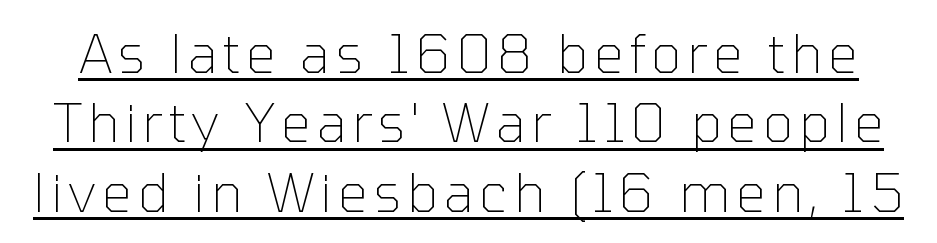
Does the type have serifs? No, each stem ends abruptly. The letters look calm and open, with moderate or lighter stems. Unlike italic type, these characters show no tilt at all. Spacing verdict: proportional, widths tailored to each character. The rendering uses the underline text-decoration. The space between consecutive lines is moderate.
